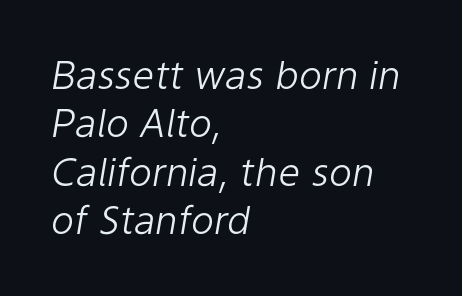
Unbolded letterforms with no extra heft. Quick note: italic. Compared with typical body copy, the letter spacing here is the same. You could not count columns in this text — the font is proportionally spaced. Glance below the letters and you will spot only blank space.
